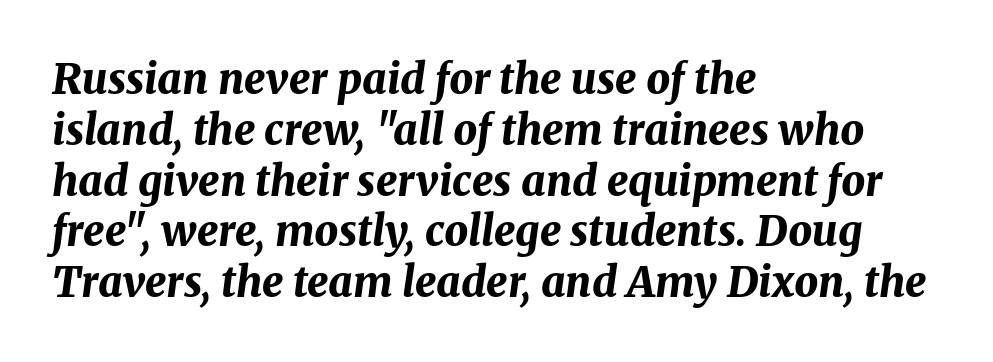
{"italic": "yes", "lean": "right", "slant_degrees": 8, "bold": "yes", "weight": "bold", "width": "normal", "stroke_contrast": "medium", "x_height": "medium", "monospaced": "no", "underline": "no", "align": "left", "line_spacing_ratio": 1.21, "letter_spacing": "normal", "letter_spacing_em": 0.0, "glyph_px": 42}
